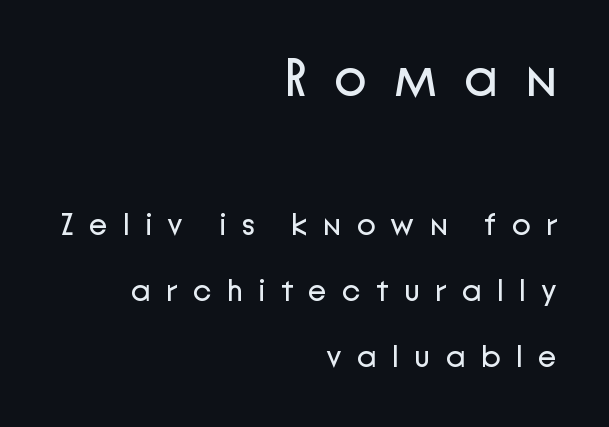
The image shows 54 px regular-weight sans-serif type, upright; set right-aligned, loose line spacing (2.13x), unusually wide letter spacing (+0.49 em), not underlined; the first (top) block is 1.74x larger; low stroke contrast and a medium x-height.
